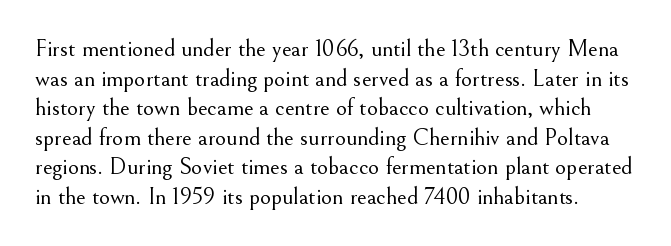
The image shows 24 px text type, upright; set line spacing 1.23x, normal letter spacing, not underlined.
